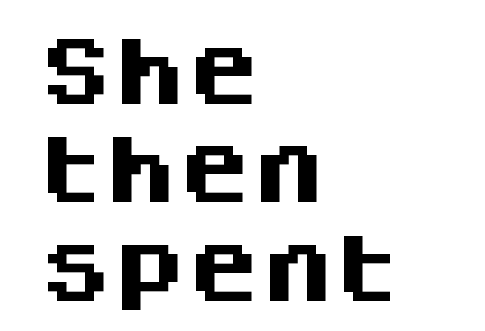
Q: Is the text bold? A: Yes.
Q: Is the text italic (slanted)? A: No, it is upright.
Q: Is the typeface a serif or a sans-serif typeface? A: Sans-serif.
Q: Is the text underlined? A: No.
Q: How is the paragraph aligned? A: Left-aligned.
Q: Is the spacing between letters normal or unusually wide? A: Normal.
Q: Is the spacing between lines tight, normal or loose? A: Normal.
Q: Width (condensed, normal, or wide)? A: Normal.
Q: Stroke contrast? A: Medium.
Q: x-height? A: Large.
Q: Monospaced? A: No.
